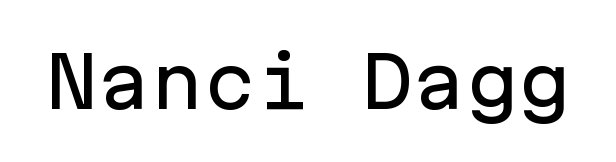
{"serif": "no", "italic": "no", "width": "normal", "stroke_contrast": "low", "x_height": "medium", "monospaced": "yes", "underline": "no", "letter_spacing": "normal", "letter_spacing_em": 0.0, "glyph_px": 70}
